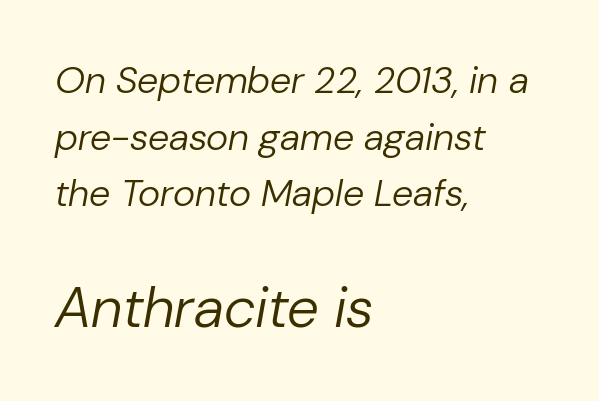
Q: Is the text bold? A: No.
Q: Is the text italic (slanted)? A: Yes, it leans right by about 10 degrees.
Q: Is the text underlined? A: No.
Q: How is the paragraph aligned? A: Left-aligned.
Q: Is the spacing between letters normal or unusually wide? A: Normal.
Q: Is the spacing between lines tight, normal or loose? A: Normal.
Q: Which block of text is set in a larger size, the first (top) or the second (bottom)? A: The second (bottom) one.
Q: Width (condensed, normal, or wide)? A: Normal.
Q: Stroke contrast? A: Low.
Q: x-height? A: Medium.
Q: Monospaced? A: No.
